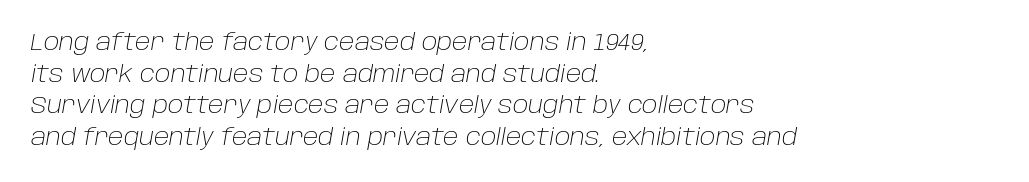
The type is set solid horizontally, with unmodified tracking. These glyphs show unthickened strokes, regular width or finer. Anything drawn beneath the words? Only blank space. Successive baselines arrive at the customary interval. The lines in this sample share a left origin and differ only in where they stop. This sample uses an oblique cut, with every glyph tilted off the vertical.
